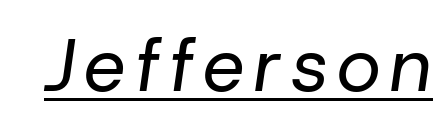
The image shows 75 px regular-weight type, italic (leaning right); set underlined; low stroke contrast and a medium x-height.
